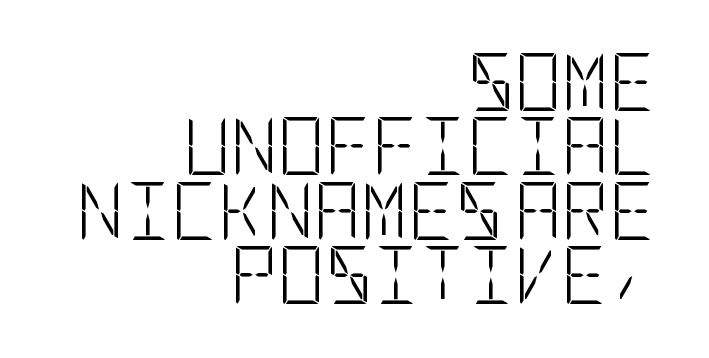
Rendered with straight, roman letterforms. What stands out about the letter spacing? Nothing — it is the standard amount. Reading down the column, the eye jumps only a short way to each next line. Nope, no serifs anywhere on these letters. Weight: not bold — regular or lighter.
